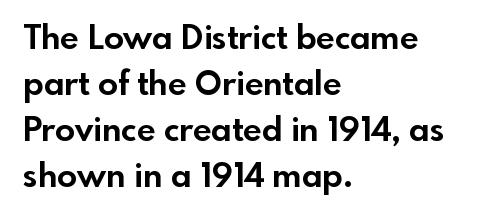
{"serif": "no", "italic": "no", "bold": "yes", "weight": "bold", "width": "normal", "x_height": "small", "monospaced": "no", "underline": "no", "align": "left", "line_spacing": "normal", "line_spacing_ratio": 1.39, "letter_spacing": "normal", "letter_spacing_em": 0.0, "glyph_px": 33}
